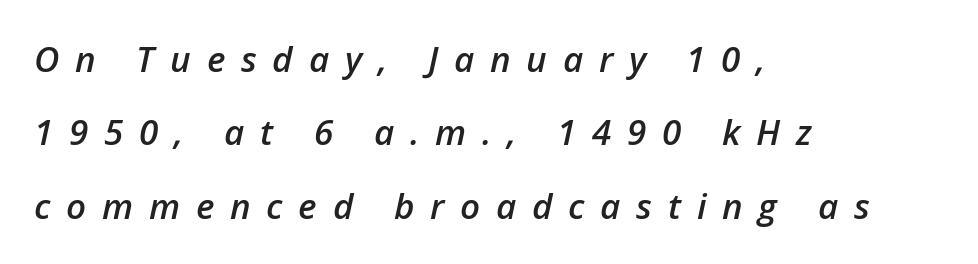
Q: Is the text bold? A: Semi-bold.
Q: Is the text italic (slanted)? A: Yes, it leans right by about 12 degrees.
Q: Is the text underlined? A: No.
Q: How is the paragraph aligned? A: Left-aligned.
Q: Is the spacing between letters normal or unusually wide? A: Unusually wide.
Q: Is the spacing between lines tight, normal or loose? A: Loose.
Q: Width (condensed, normal, or wide)? A: Normal.
Q: Stroke contrast? A: Low.
Q: x-height? A: Medium.
Q: Monospaced? A: No.
